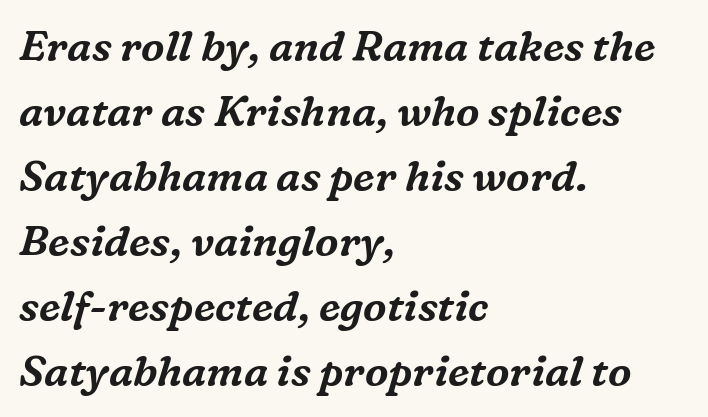
The image shows 42 px serif type, italic (leaning right); set left-aligned, normal line spacing (1.55x), normal letter spacing, not underlined; medium stroke contrast and a medium x-height.
